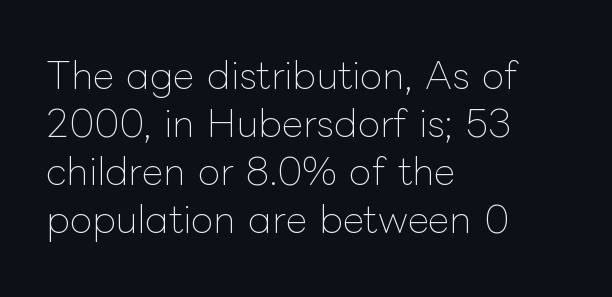
{"italic": "no", "bold": "no", "weight": "thin", "width": "normal", "stroke_contrast": "low", "x_height": "medium", "monospaced": "no", "underline": "no", "align": "left", "line_spacing": "normal", "line_spacing_ratio": 1.3, "letter_spacing": "normal", "letter_spacing_em": 0.0, "glyph_px": 37}
